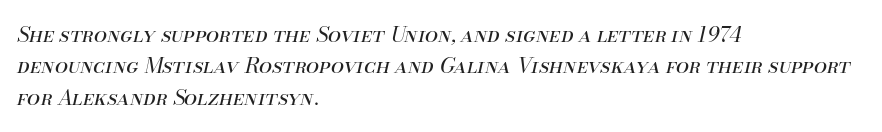
The image shows 21 px text type, italic (leaning right); set left-aligned, normal line spacing (1.49x), normal letter spacing, not underlined.
